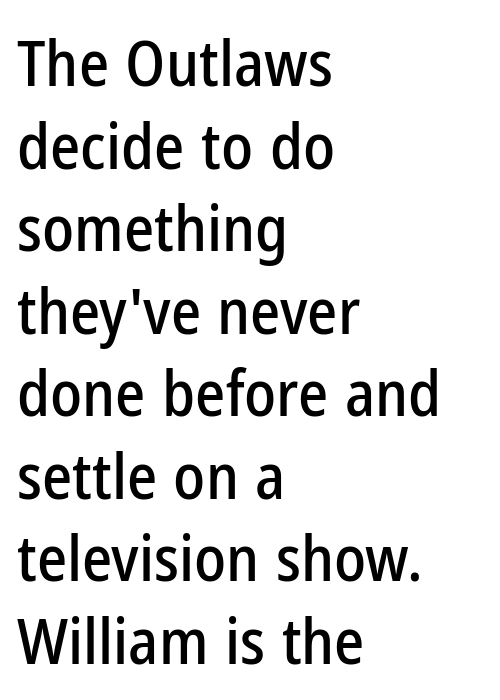
The image shows 64 px condensed sans-serif type, upright; set left-aligned, normal line spacing (1.29x), normal letter spacing, not underlined; low stroke contrast and a medium x-height.
